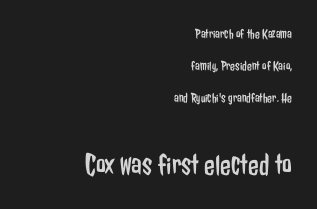
The image shows 31 px regular-weight, condensed sans-serif type, upright; set right-aligned, loose line spacing (2.28x), normal letter spacing, not underlined; the second (bottom) block is 2.21x larger; low stroke contrast and a medium x-height.
